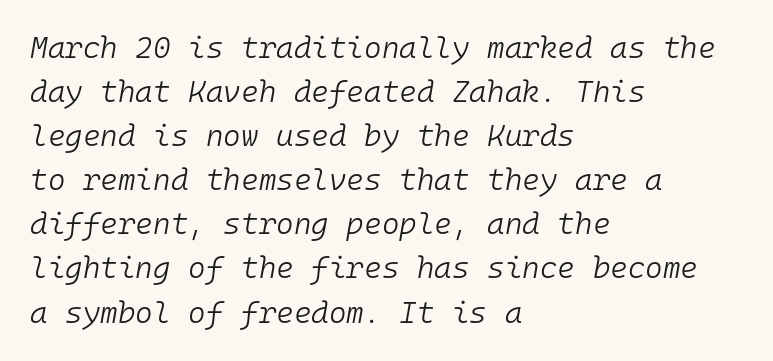
The lines sit at an ordinary, default distance from one another. This rendering features lettering with no underline. Weight: regular or lighter. These lines are rendered in a fixed-pitch font. Line starts are locked; line ends wander. The face used here is rendered with its standard letterfit.
